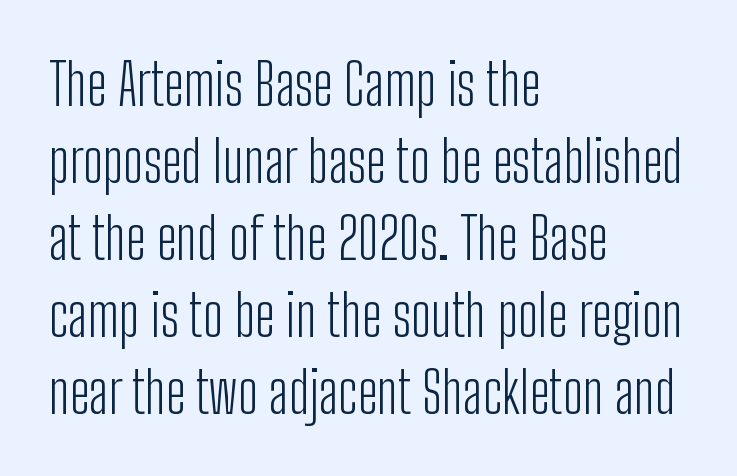
The image shows 57 px light, condensed sans-serif type, upright; set left-aligned, normal line spacing (1.35x), normal letter spacing, not underlined; low stroke contrast and a medium x-height.
